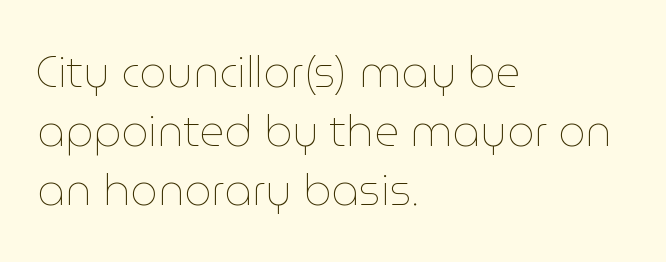
The image shows 43 px thin type, upright; set left-aligned, normal line spacing (1.37x), normal letter spacing, not underlined; low stroke contrast and a medium x-height.
